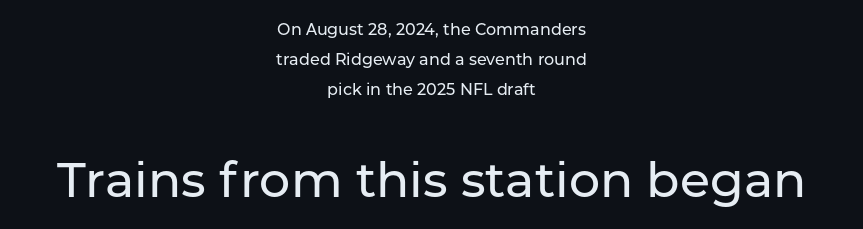
Q: Is the text italic (slanted)? A: No, it is upright.
Q: Is the typeface a serif or a sans-serif typeface? A: Sans-serif.
Q: Is the text underlined? A: No.
Q: How is the paragraph aligned? A: Centered.
Q: Is the spacing between letters normal or unusually wide? A: Normal.
Q: Which block of text is set in a larger size, the first (top) or the second (bottom)? A: The second (bottom) one.
Q: Width (condensed, normal, or wide)? A: Normal.
Q: Stroke contrast? A: Low.
Q: x-height? A: Medium.
Q: Monospaced? A: No.
